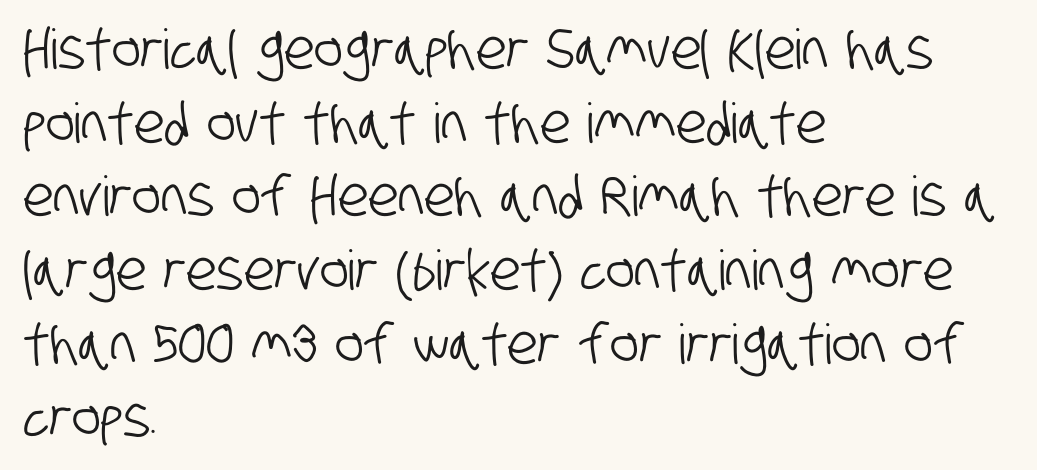
The image shows 55 px condensed sans-serif type; set left-aligned, normal line spacing (1.34x), normal letter spacing, not underlined; low stroke contrast and a large x-height.
